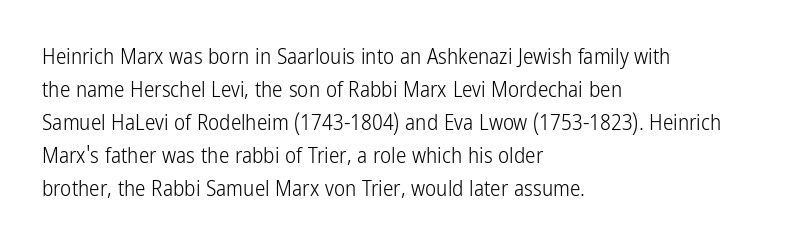
No italicization has been applied; the sample stays upright. This rendering features lettering with no underline. Summary of weight: not heavy and not bold. The typesetter chose a ragged-right arrangement here. The vertical gap from one line to the next is medium.
